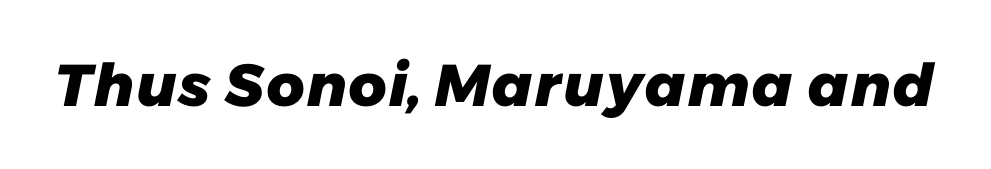
Notice how thick the strokes are: this is what a full bold looks like. A typesetter would call this proportional, since set widths differ per character. To sum up the face: it is a sans, with no serifs. Spacing between characters is what you'd get straight out of the box. The space directly below the letters is spotless.
